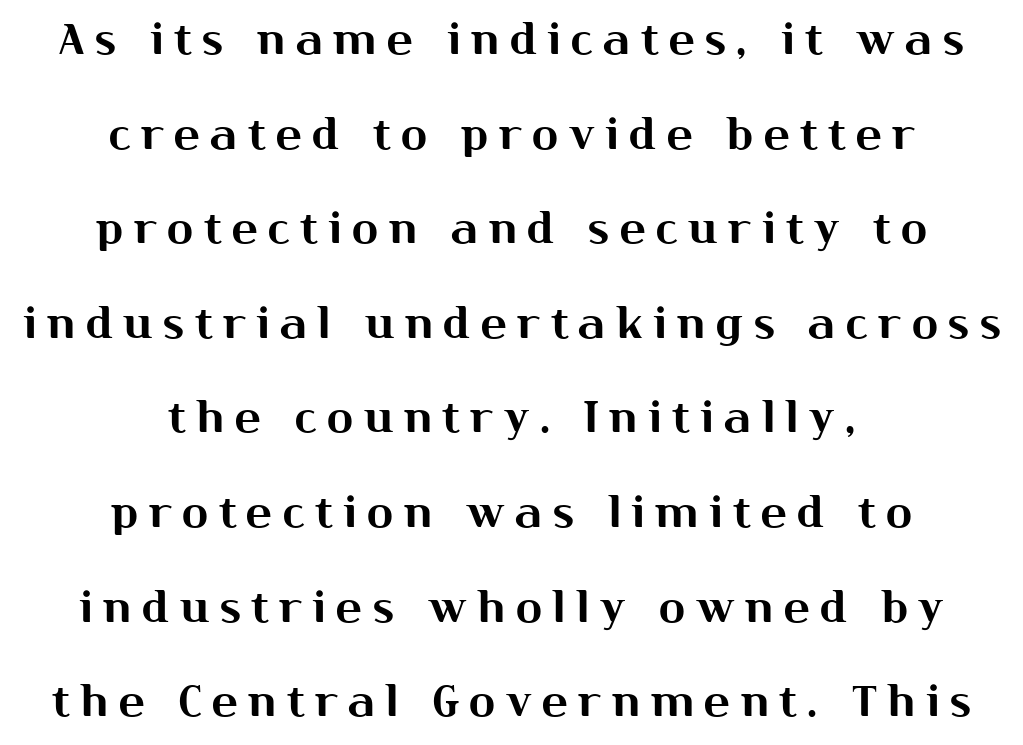
Grotesque or geometric, the face here clearly has no serifs. Italic? Not at all — the glyphs are vertical. The lines in this sample share a center point and differ in where they start and stop. Notice the wide empty band between every row — that's loose leading.
